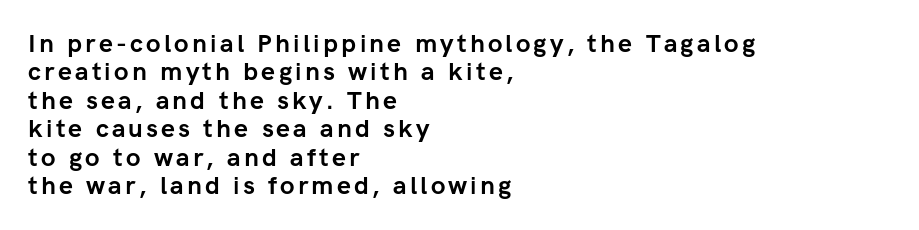
Posture: upright roman. Only glyphs here, with clear space below each row. The typesetting leans heavy: a genuine bold. This rendering uses left alignment, leaving the right contour irregular.
